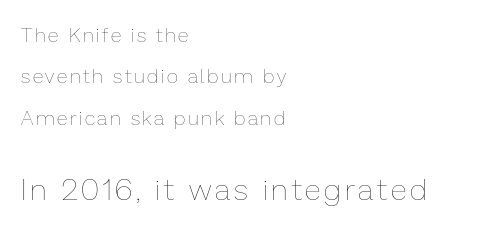
The image shows 30 px thin type, upright; set left-aligned, loose line spacing (2.07x), not underlined; the second (bottom) block is 1.5x larger; low stroke contrast and a medium x-height.
